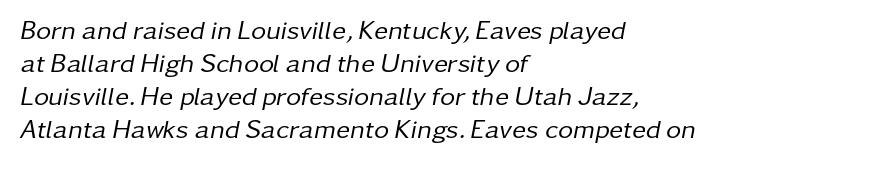
{"italic": "yes", "lean": "right", "slant_degrees": 11, "bold": "no", "underline": "no", "align": "left", "line_spacing": "normal", "line_spacing_ratio": 1.27, "letter_spacing": "normal", "letter_spacing_em": 0.0, "glyph_px": 26}
